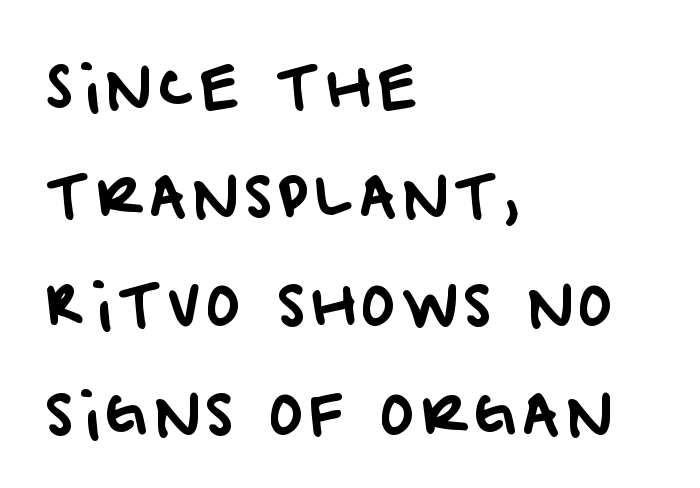
The rendering uses natural spacing where letterforms have individual widths. One-word summary of the alignment: left. The passage shown stacks its lines with a broad gap. A typesetter would label this face a sans. Has an underline been added? It has not.
